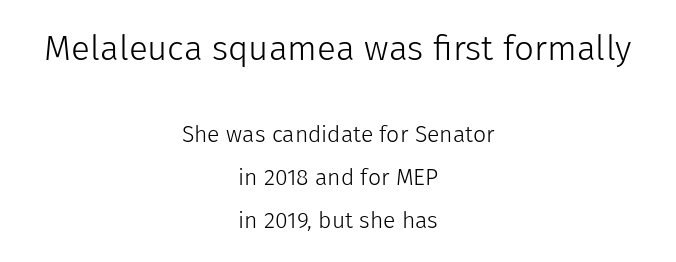
The image shows 35 px light sans-serif type, upright; set centered, line spacing 1.86x, normal letter spacing, not underlined; the first (top) block is 1.52x larger; low stroke contrast and a medium x-height.
